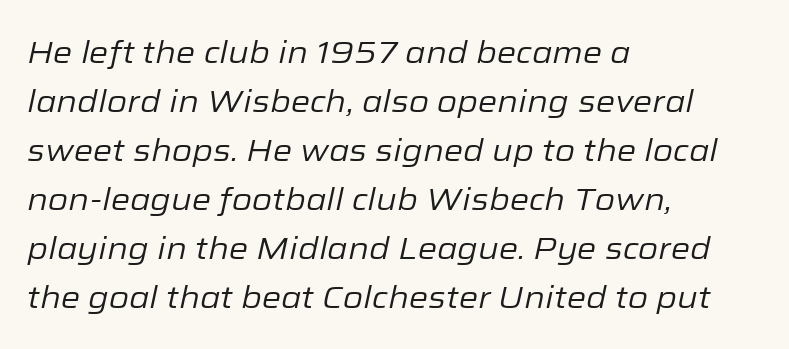
Q: Is the text bold? A: No.
Q: Is the text italic (slanted)? A: Yes, it leans right by about 12 degrees.
Q: Is the text underlined? A: No.
Q: How is the paragraph aligned? A: Left-aligned.
Q: Is the spacing between letters normal or unusually wide? A: Normal.
Q: Is the spacing between lines tight, normal or loose? A: Normal.
Q: Width (condensed, normal, or wide)? A: Normal.
Q: Stroke contrast? A: Low.
Q: x-height? A: Medium.
Q: Monospaced? A: No.
